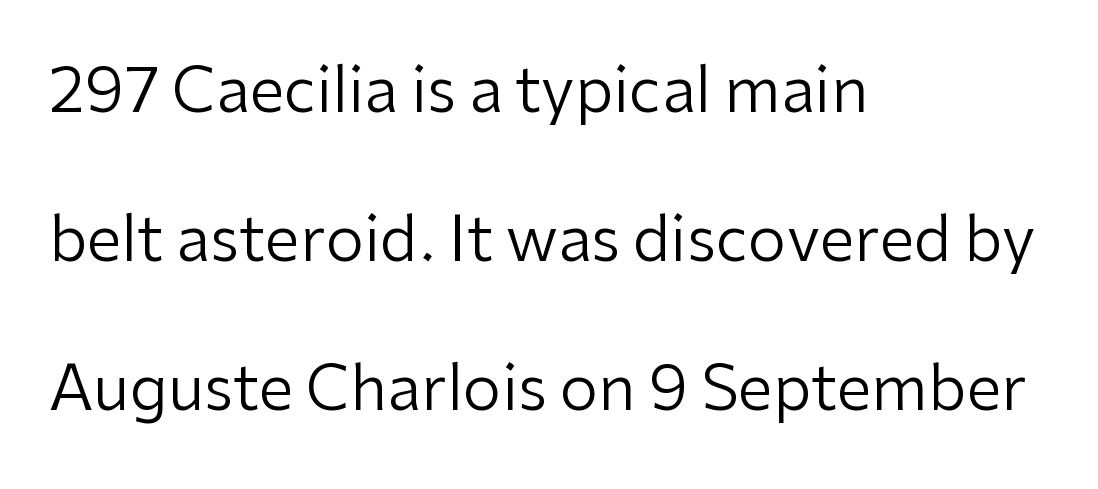
Q: Is the text bold? A: No.
Q: Is the text italic (slanted)? A: No, it is upright.
Q: Is the typeface a serif or a sans-serif typeface? A: Sans-serif.
Q: Is the text underlined? A: No.
Q: How is the paragraph aligned? A: Left-aligned.
Q: Is the spacing between letters normal or unusually wide? A: Normal.
Q: Is the spacing between lines tight, normal or loose? A: Loose.
Q: Width (condensed, normal, or wide)? A: Normal.
Q: Stroke contrast? A: Low.
Q: x-height? A: Medium.
Q: Monospaced? A: No.
